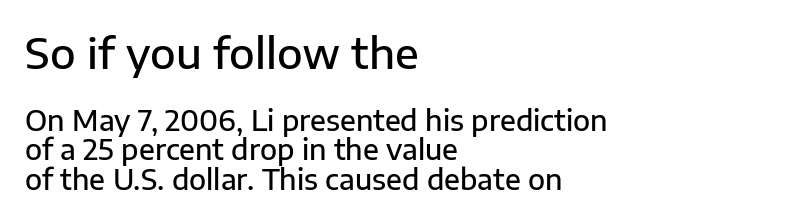
Look at the bottom of the vertical strokes: they stop flat, with no serifs. These lines carry some extra weight — a demibold, not a full bold. Which margin do the lines hug? The left one — the right edge is uneven. Honestly, the rows look squashed on top of each other. These two chunks differ in scale, with the top chunk taking the larger measure. The face used here is rendered with its standard letterfit.
